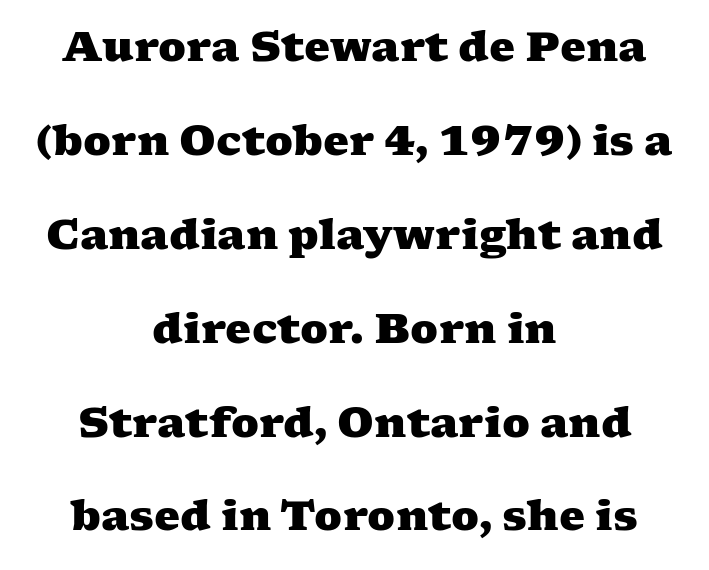
Q: Is the text bold? A: Yes.
Q: Is the typeface a serif or a sans-serif typeface? A: Serif.
Q: Is the text underlined? A: No.
Q: How is the paragraph aligned? A: Centered.
Q: Is the spacing between letters normal or unusually wide? A: Normal.
Q: Is the spacing between lines tight, normal or loose? A: Loose.
Q: Width (condensed, normal, or wide)? A: Wide.
Q: Stroke contrast? A: Medium.
Q: x-height? A: Medium.
Q: Monospaced? A: No.
